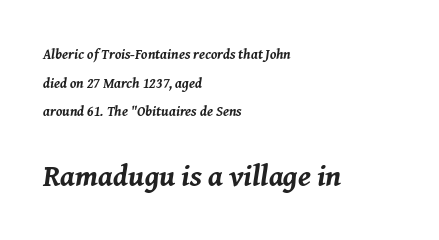
The image shows 30 px bold type, italic (leaning right); set left-aligned, loose line spacing (2.04x), normal letter spacing, not underlined; the second (bottom) block is 2.14x larger; medium stroke contrast and a medium x-height.
